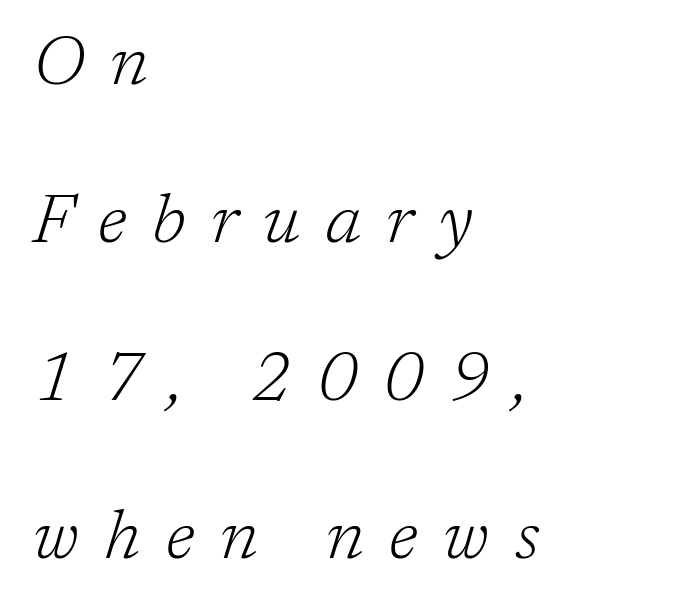
{"serif": "yes", "italic": "yes", "lean": "right", "slant_degrees": 17, "bold": "no", "weight": "light", "width": "normal", "stroke_contrast": "low", "x_height": "medium", "monospaced": "no", "underline": "no", "align": "left", "line_spacing": "loose", "line_spacing_ratio": 2.29, "letter_spacing": "wide", "letter_spacing_em": 0.37, "glyph_px": 69}
